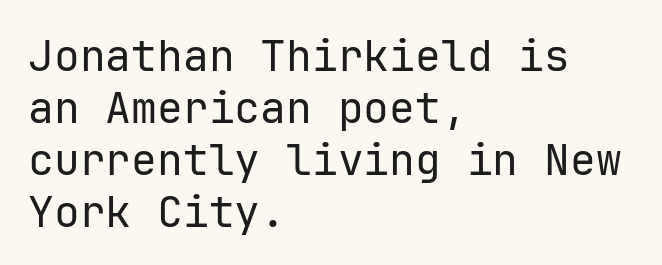
Q: Is the text bold? A: No.
Q: Is the text italic (slanted)? A: No, it is upright.
Q: Is the typeface a serif or a sans-serif typeface? A: Sans-serif.
Q: Is the text underlined? A: No.
Q: How is the paragraph aligned? A: Left-aligned.
Q: Is the spacing between letters normal or unusually wide? A: Normal.
Q: Width (condensed, normal, or wide)? A: Normal.
Q: Stroke contrast? A: Low.
Q: x-height? A: Medium.
Q: Monospaced? A: Yes.
